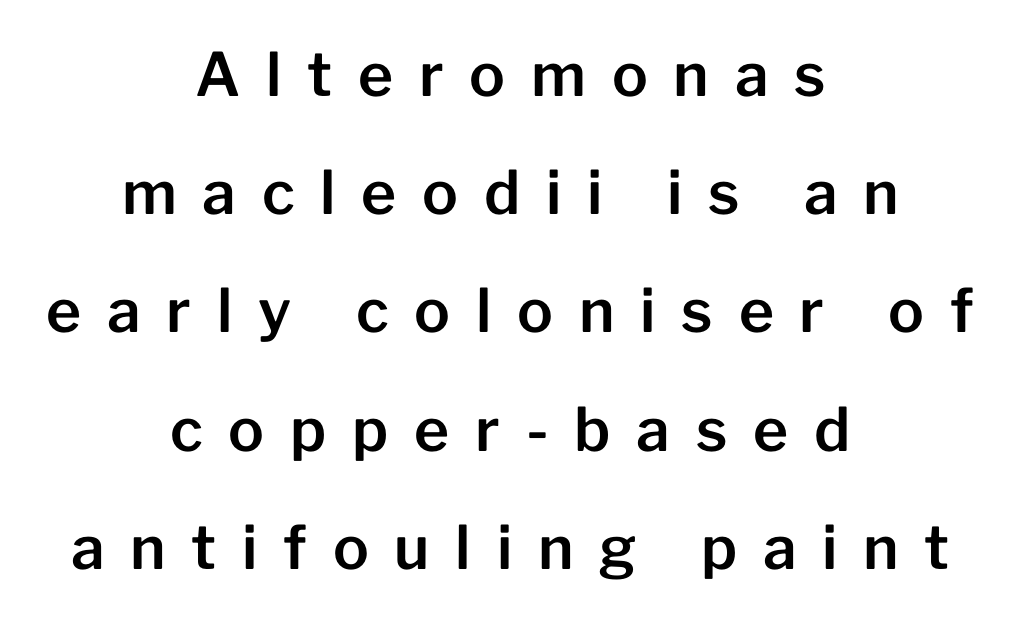
Q: Is the text italic (slanted)? A: No, it is upright.
Q: Is the typeface a serif or a sans-serif typeface? A: Sans-serif.
Q: Is the text underlined? A: No.
Q: How is the paragraph aligned? A: Centered.
Q: Is the spacing between letters normal or unusually wide? A: Unusually wide.
Q: Is the spacing between lines tight, normal or loose? A: Loose.
Q: Width (condensed, normal, or wide)? A: Normal.
Q: Stroke contrast? A: Low.
Q: x-height? A: Medium.
Q: Monospaced? A: No.
